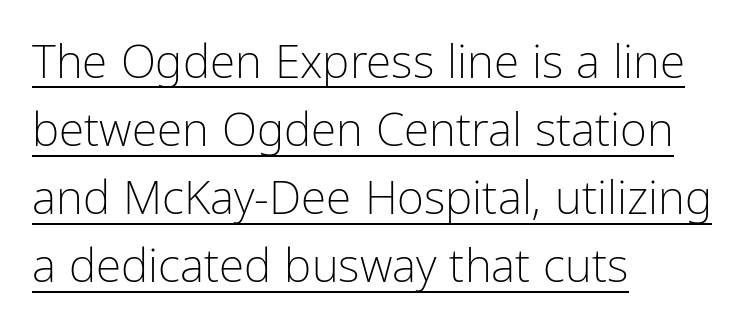
Q: Is the text bold? A: No.
Q: Is the text italic (slanted)? A: No, it is upright.
Q: Is the typeface a serif or a sans-serif typeface? A: Sans-serif.
Q: Is the text underlined? A: Yes.
Q: How is the paragraph aligned? A: Left-aligned.
Q: Is the spacing between letters normal or unusually wide? A: Normal.
Q: Is the spacing between lines tight, normal or loose? A: Normal.
Q: Width (condensed, normal, or wide)? A: Condensed.
Q: Stroke contrast? A: Low.
Q: x-height? A: Medium.
Q: Monospaced? A: No.
